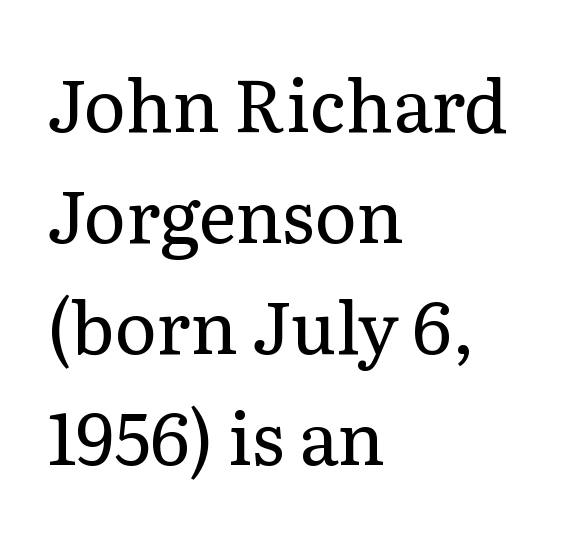
The image shows 72 px regular-weight serif type, upright; set left-aligned, normal line spacing (1.54x), normal letter spacing, not underlined; low stroke contrast and a medium x-height.
